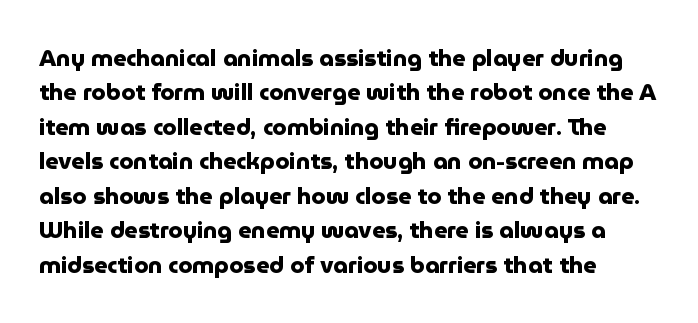
Q: Is the text bold? A: Yes.
Q: Is the text italic (slanted)? A: No, it is upright.
Q: Is the text underlined? A: No.
Q: How is the paragraph aligned? A: Left-aligned.
Q: Is the spacing between letters normal or unusually wide? A: Normal.
Q: Is the spacing between lines tight, normal or loose? A: Normal.
